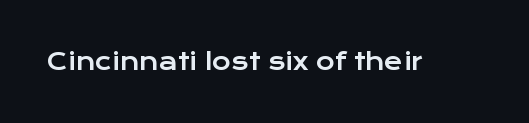
Each word holds together tightly as a unit, with standard inter-letter gaps. Posture: upright roman. The specimen omits any rule beneath the text block's lines.
